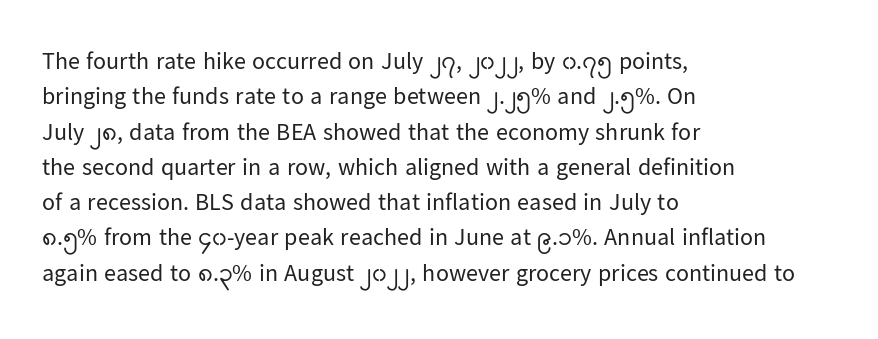
Q: Is the text bold? A: No.
Q: Is the text italic (slanted)? A: No, it is upright.
Q: Is the text underlined? A: No.
Q: How is the paragraph aligned? A: Left-aligned.
Q: Is the spacing between letters normal or unusually wide? A: Normal.
Q: Is the spacing between lines tight, normal or loose? A: Normal.
